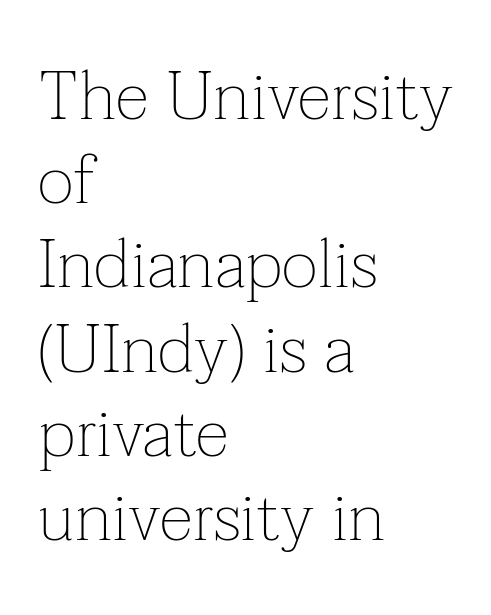
The image shows 69 px thin serif type, upright; set left-aligned, line spacing 1.22x, normal letter spacing, not underlined; low stroke contrast and a medium x-height.
